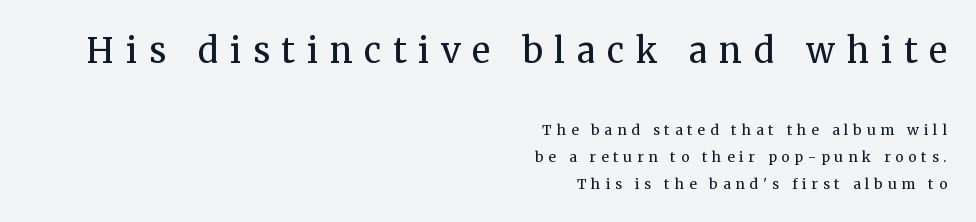
The image shows 34 px regular-weight serif type, upright; set right-aligned, loose line spacing (1.91x), unusually wide letter spacing (+0.35 em), not underlined; the first (top) block is 2.43x larger; medium stroke contrast and a medium x-height.
